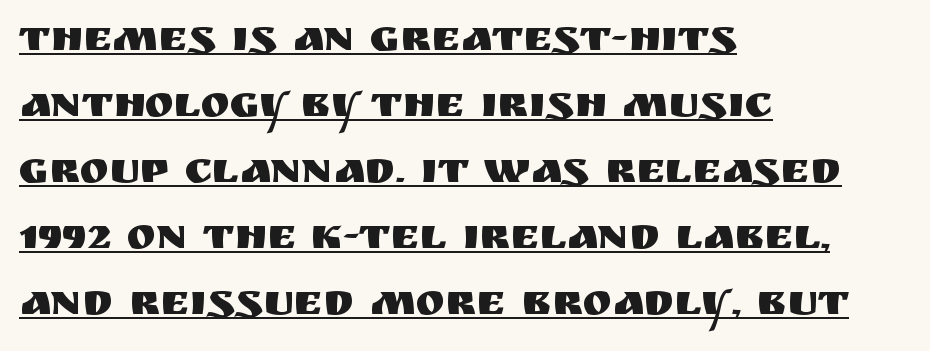
The image shows 44 px sans-serif type, upright; set left-aligned, normal line spacing (1.5x), normal letter spacing, underlined; medium stroke contrast and a large x-height.
